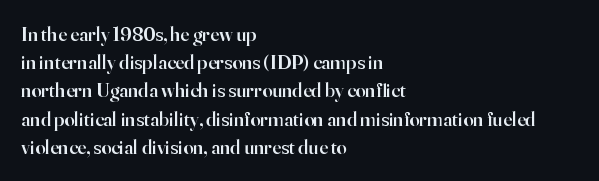
Q: Is the text bold? A: Semi-bold.
Q: Is the text italic (slanted)? A: No, it is upright.
Q: Is the text underlined? A: No.
Q: How is the paragraph aligned? A: Left-aligned.
Q: Is the spacing between letters normal or unusually wide? A: Normal.
Q: Is the spacing between lines tight, normal or loose? A: Normal.
